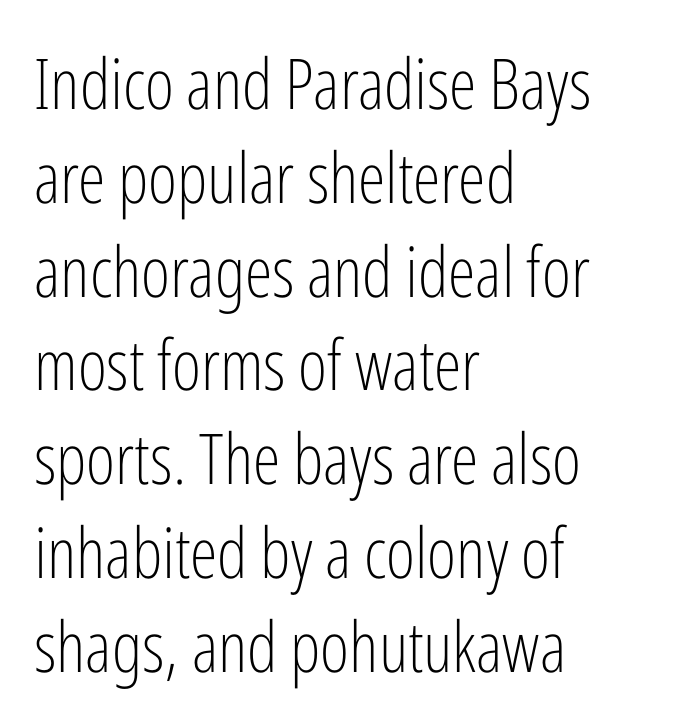
The image shows 70 px light, condensed sans-serif type, upright; set left-aligned, normal line spacing (1.34x), normal letter spacing, not underlined; low stroke contrast and a medium x-height.
